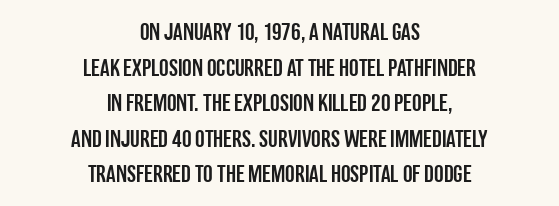
{"italic": "no", "underline": "no", "align": "center", "line_spacing": "normal", "line_spacing_ratio": 1.48, "letter_spacing": "normal", "letter_spacing_em": 0.0, "glyph_px": 24}
